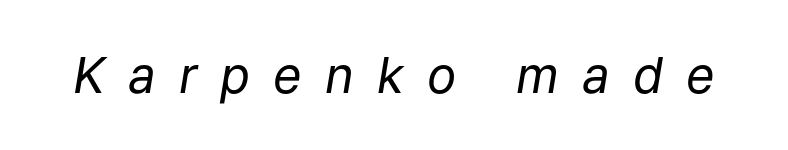
Q: Is the text bold? A: No.
Q: Is the text italic (slanted)? A: Yes, it leans right by about 9 degrees.
Q: Is the text underlined? A: No.
Q: Is the spacing between letters normal or unusually wide? A: Unusually wide.
Q: Width (condensed, normal, or wide)? A: Normal.
Q: Stroke contrast? A: Low.
Q: x-height? A: Medium.
Q: Monospaced? A: No.
